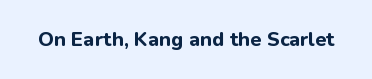
Q: Is the text bold? A: Yes.
Q: Is the text italic (slanted)? A: No, it is upright.
Q: Is the text underlined? A: No.
Q: Is the spacing between letters normal or unusually wide? A: Normal.
